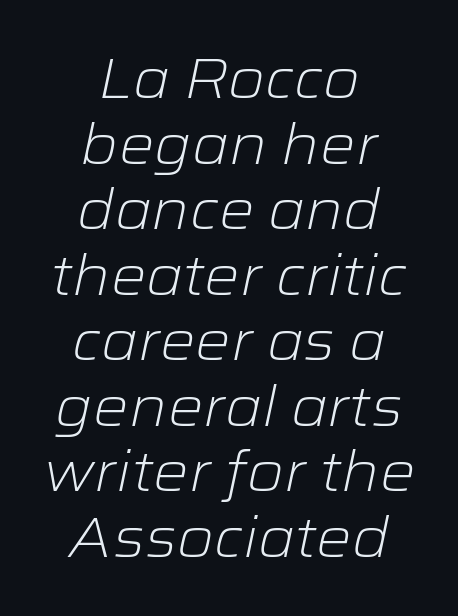
Unmarked baselines from the first word to the last. Default kerning and tracking; the words read as compact shapes. The passage is arranged like a title page — every line centered. Stems here are at most as thick as an everyday book face. Each letter keeps its own natural width here, so spacing adapts to shape.
